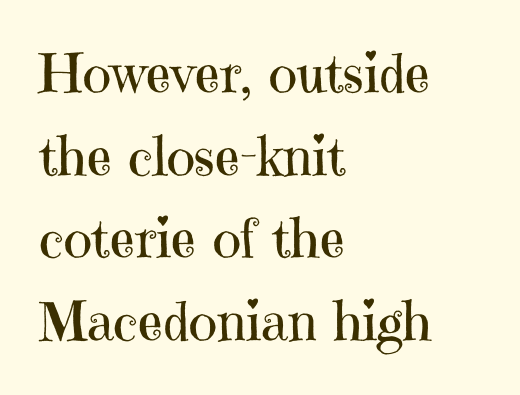
{"serif": "yes", "italic": "no", "bold": "no", "weight": "regular", "width": "normal", "stroke_contrast": "high", "x_height": "medium", "monospaced": "no", "underline": "no", "align": "left", "line_spacing": "normal", "line_spacing_ratio": 1.53, "letter_spacing": "normal", "letter_spacing_em": 0.0, "glyph_px": 54}
